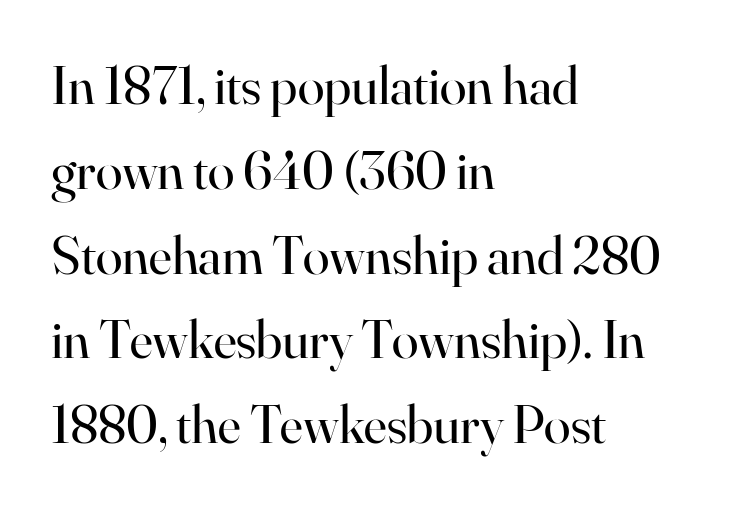
{"serif": "yes", "italic": "no", "bold": "no", "weight": "regular", "width": "normal", "stroke_contrast": "high", "x_height": "small", "monospaced": "no", "underline": "no", "align": "left", "line_spacing": "normal", "line_spacing_ratio": 1.57, "letter_spacing": "normal", "letter_spacing_em": 0.0, "glyph_px": 54}
